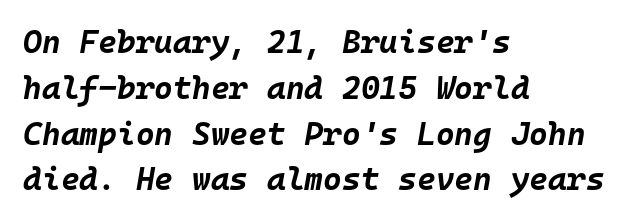
Caption: bold face, heavy strokes. You could count columns in this text — the font is strictly monospaced. It's the slanting kind of type. The passage shown has conventional tracking throughout. The lines sit at an ordinary, default distance from one another.
